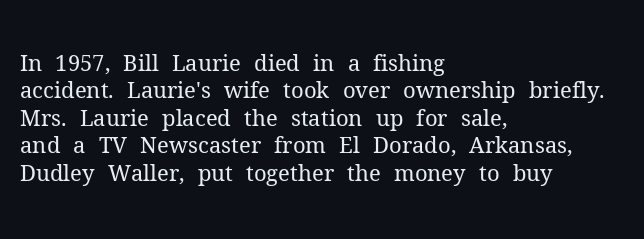
Counters stay open thanks to moderate or lighter strokes. All the whitespace from short lines collects on the right. Normally led — the rows are evenly, conventionally spaced. The glyphs are unaccompanied by any horizontal stroke below them.
